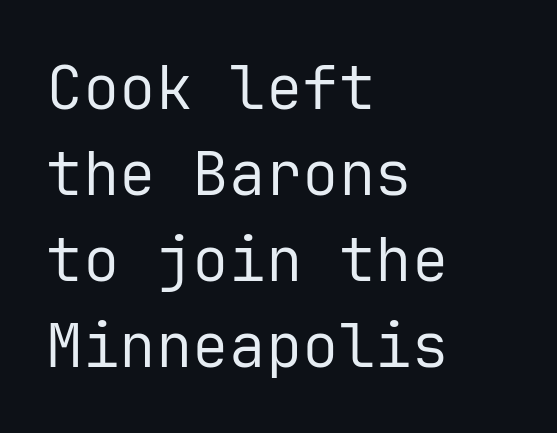
{"serif": "no", "italic": "no", "bold": "no", "weight": "regular", "width": "normal", "stroke_contrast": "low", "x_height": "medium", "monospaced": "yes", "underline": "no", "align": "left", "line_spacing": "normal", "line_spacing_ratio": 1.41, "letter_spacing": "normal", "letter_spacing_em": 0.0, "glyph_px": 61}
